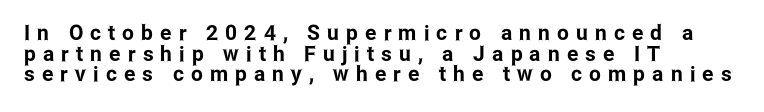
Q: Is the text italic (slanted)? A: No, it is upright.
Q: Is the text underlined? A: No.
Q: How is the paragraph aligned? A: Left-aligned.
Q: Is the spacing between letters normal or unusually wide? A: Unusually wide.
Q: Is the spacing between lines tight, normal or loose? A: Tight.
